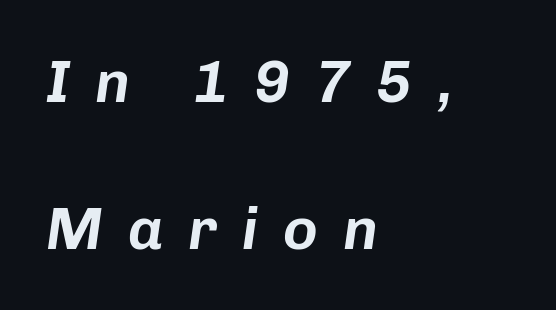
{"italic": "yes", "lean": "right", "slant_degrees": 8, "width": "normal", "stroke_contrast": "low", "x_height": "medium", "monospaced": "no", "underline": "no", "align": "left", "line_spacing": "loose", "line_spacing_ratio": 2.49, "letter_spacing": "wide", "letter_spacing_em": 0.42, "glyph_px": 59}
